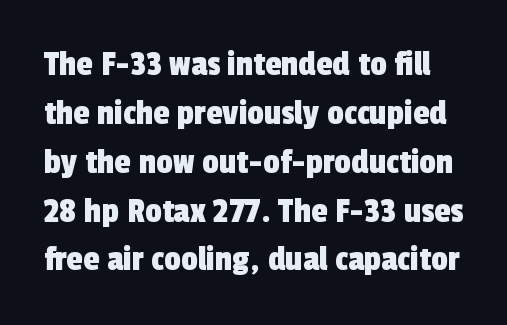
{"serif": "no", "width": "condensed", "x_height": "medium", "monospaced": "no", "underline": "no", "line_spacing": "normal", "line_spacing_ratio": 1.32, "letter_spacing": "normal", "letter_spacing_em": 0.0, "glyph_px": 37}
